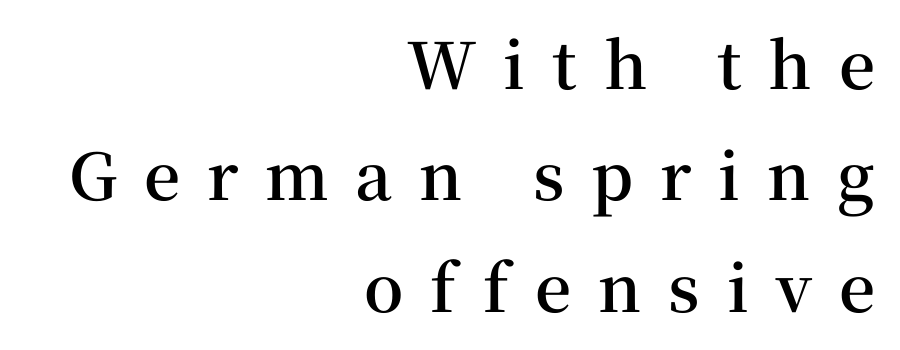
Compared with a flush-left layout, this one pins lines to the opposite, right side. Letters rest on an invisible, unmarked baseline. Emphasis by weight is partial: semibold. Does the lettering tilt? It doesn't — this is upright. The tracking reads as deliberately expanded to a designer's eye.
